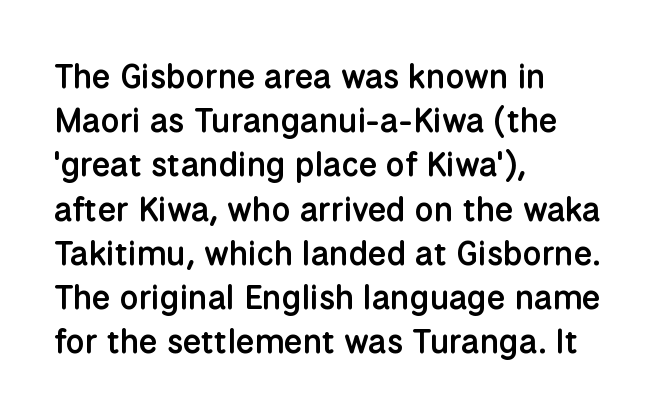
Varying glyph widths throughout — classic text-font behaviour. No word sits above an underline. Bold? Not quite — semibold, heavier than regular but stopping short. Short and long lines alike share a common starting point at left.
